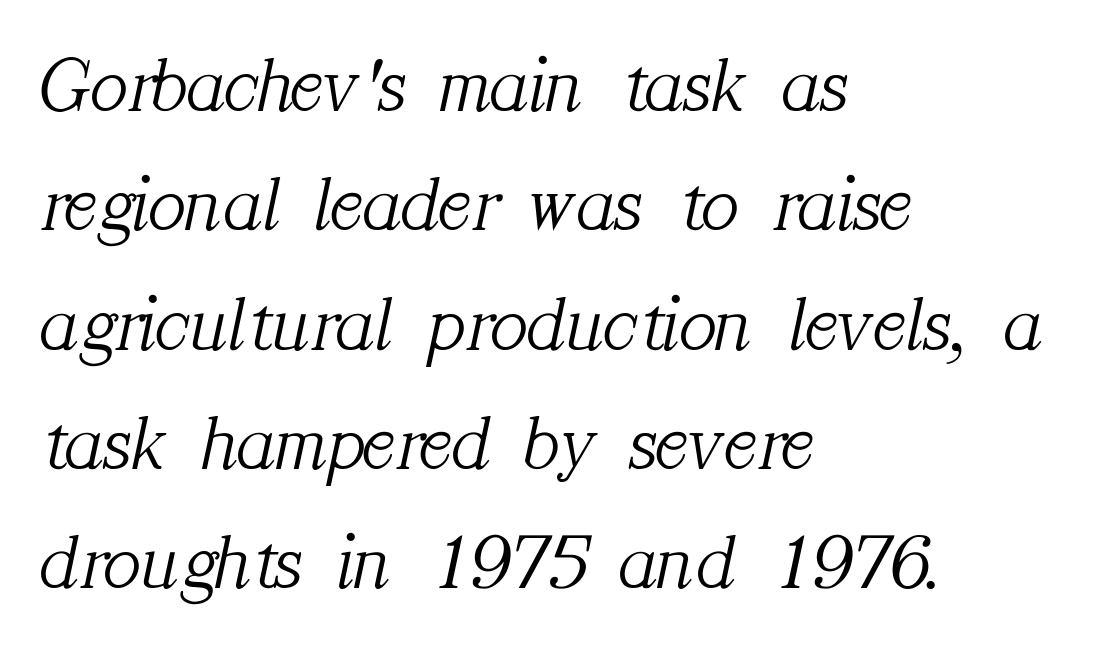
{"serif": "yes", "italic": "yes", "lean": "right", "slant_degrees": 12, "bold": "no", "weight": "light", "width": "normal", "stroke_contrast": "medium", "x_height": "medium", "monospaced": "no", "underline": "no", "align": "left", "line_spacing": "normal", "line_spacing_ratio": 1.51, "letter_spacing": "normal", "letter_spacing_em": 0.0, "glyph_px": 79}
